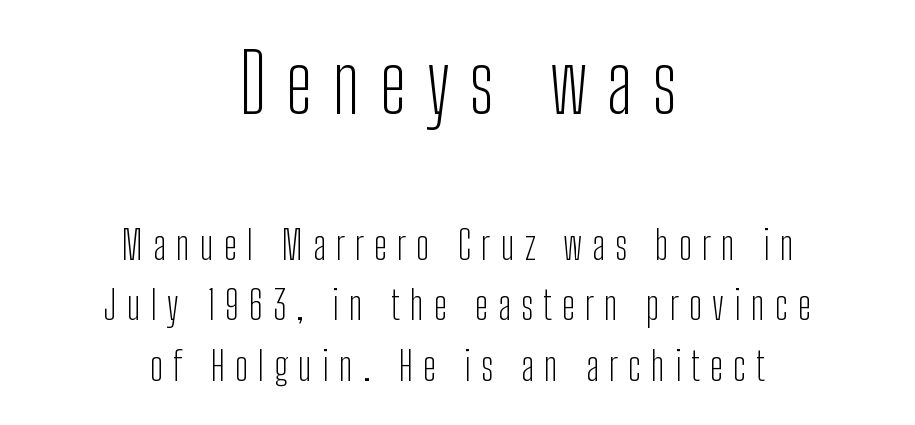
Q: Is the text bold? A: No.
Q: Is the text italic (slanted)? A: No, it is upright.
Q: Is the typeface a serif or a sans-serif typeface? A: Sans-serif.
Q: Is the text underlined? A: No.
Q: How is the paragraph aligned? A: Centered.
Q: Is the spacing between letters normal or unusually wide? A: Unusually wide.
Q: Is the spacing between lines tight, normal or loose? A: Normal.
Q: Which block of text is set in a larger size, the first (top) or the second (bottom)? A: The first (top) one.
Q: Width (condensed, normal, or wide)? A: Condensed.
Q: Stroke contrast? A: Low.
Q: x-height? A: Medium.
Q: Monospaced? A: No.
